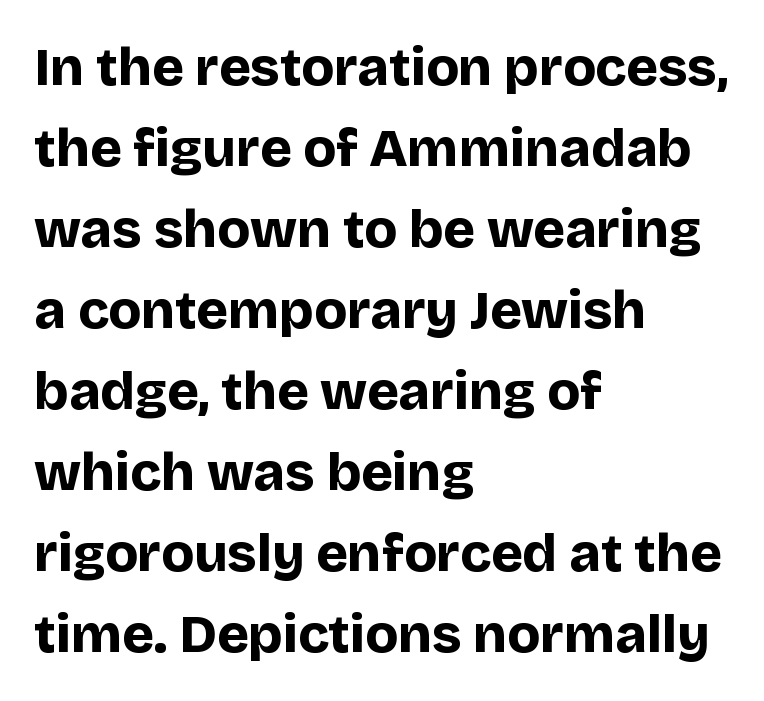
Q: Is the text bold? A: Yes.
Q: Is the text italic (slanted)? A: No, it is upright.
Q: Is the typeface a serif or a sans-serif typeface? A: Sans-serif.
Q: Is the text underlined? A: No.
Q: How is the paragraph aligned? A: Left-aligned.
Q: Is the spacing between letters normal or unusually wide? A: Normal.
Q: Is the spacing between lines tight, normal or loose? A: Normal.
Q: Width (condensed, normal, or wide)? A: Normal.
Q: Stroke contrast? A: Low.
Q: x-height? A: Large.
Q: Monospaced? A: No.
